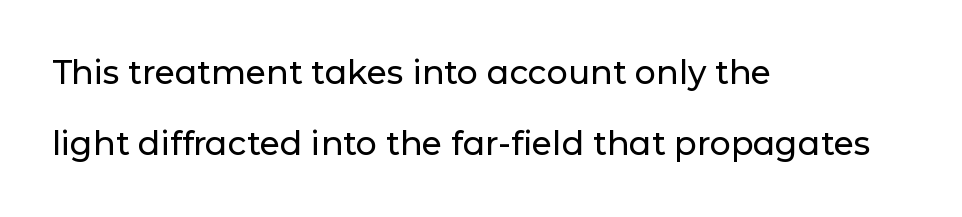
{"serif": "no", "italic": "no", "width": "normal", "stroke_contrast": "low", "x_height": "medium", "monospaced": "no", "underline": "no", "align": "left", "line_spacing": "loose", "line_spacing_ratio": 2.16, "letter_spacing": "normal", "letter_spacing_em": 0.0, "glyph_px": 33}
